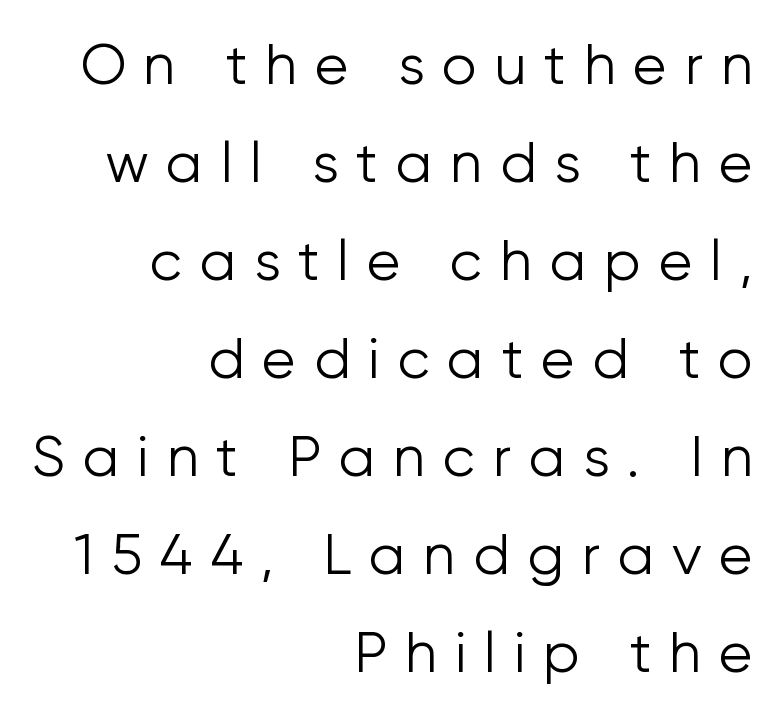
Q: Is the text bold? A: No.
Q: Is the text italic (slanted)? A: No, it is upright.
Q: Is the typeface a serif or a sans-serif typeface? A: Sans-serif.
Q: Is the text underlined? A: No.
Q: How is the paragraph aligned? A: Right-aligned.
Q: Is the spacing between letters normal or unusually wide? A: Unusually wide.
Q: Width (condensed, normal, or wide)? A: Normal.
Q: Stroke contrast? A: Low.
Q: x-height? A: Medium.
Q: Monospaced? A: No.
